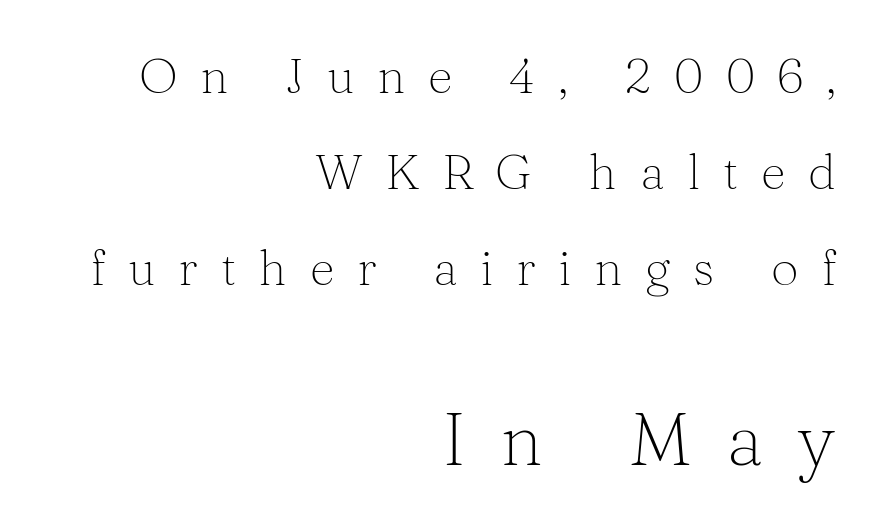
{"serif": "yes", "italic": "no", "bold": "no", "weight": "light", "width": "normal", "stroke_contrast": "medium", "x_height": "medium", "monospaced": "no", "underline": "no", "align": "right", "line_spacing": "loose", "line_spacing_ratio": 1.96, "letter_spacing": "wide", "letter_spacing_em": 0.46, "larger_block": "second", "size_ratio": 1.51, "glyph_px": 74}
